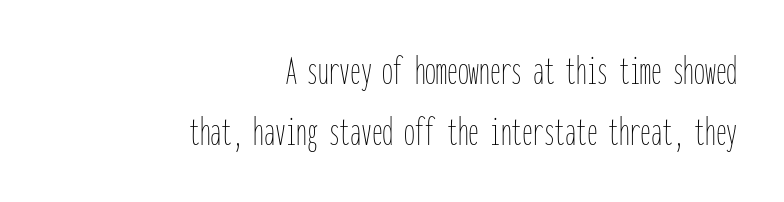
The image shows 43 px thin, condensed type, upright, monospaced; set right-aligned, normal line spacing (1.42x), normal letter spacing, not underlined; low stroke contrast and a medium x-height.
